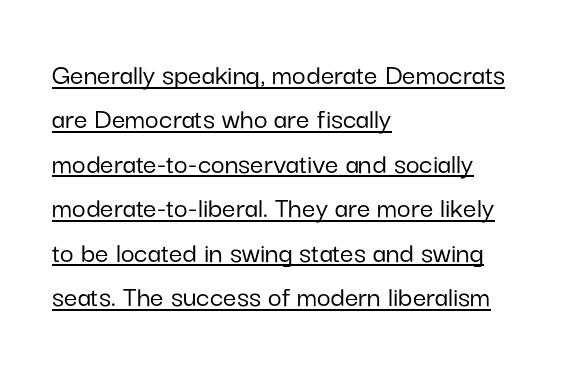
The image shows 30 px sans-serif type, upright; set left-aligned, normal line spacing (1.48x), normal letter spacing, underlined; low stroke contrast and a medium x-height.
